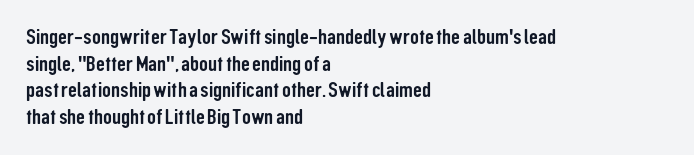
The image shows 22 px text type, upright; set left-aligned, line spacing 1.21x, normal letter spacing, not underlined.
